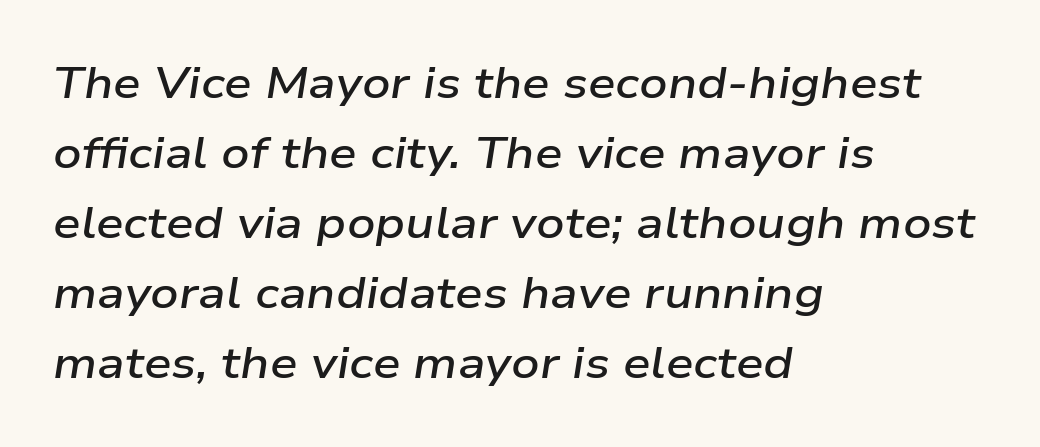
Set as a demibold, roughly 600 on the weight scale. Rule under the text: the space is simply empty. This sample uses an oblique cut, with every glyph tilted off the vertical. The line texture is even and compact thanks to regular tracking. You could not count columns in this text — the font is proportionally spaced. Teacher's note: observe the even left margin — that is flush-left alignment.
